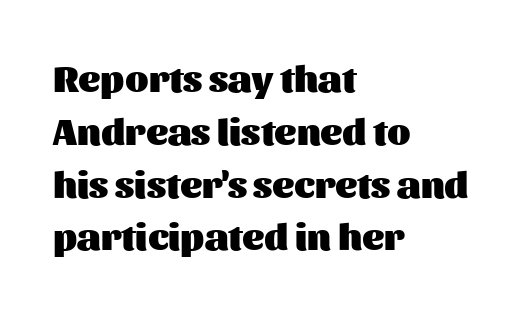
Q: Is the text bold? A: Yes.
Q: Is the text italic (slanted)? A: No, it is upright.
Q: Is the typeface a serif or a sans-serif typeface? A: Sans-serif.
Q: Is the text underlined? A: No.
Q: How is the paragraph aligned? A: Left-aligned.
Q: Is the spacing between letters normal or unusually wide? A: Normal.
Q: Is the spacing between lines tight, normal or loose? A: Normal.
Q: Width (condensed, normal, or wide)? A: Normal.
Q: Stroke contrast? A: Medium.
Q: x-height? A: Medium.
Q: Monospaced? A: No.
